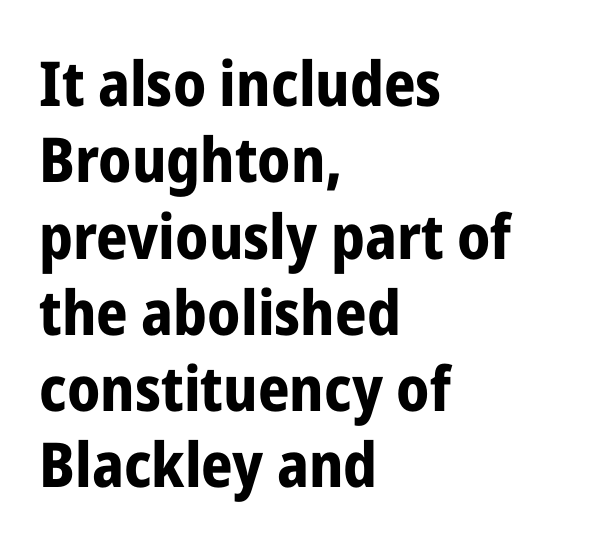
{"serif": "no", "italic": "no", "bold": "yes", "weight": "bold", "width": "condensed", "stroke_contrast": "low", "x_height": "medium", "monospaced": "no", "underline": "no", "align": "left", "line_spacing_ratio": 1.23, "letter_spacing": "normal", "letter_spacing_em": 0.0, "glyph_px": 62}
